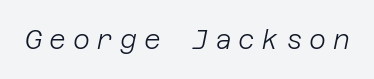
Q: Is the text bold? A: No.
Q: Is the text italic (slanted)? A: Yes, it leans right by about 12 degrees.
Q: Is the text underlined? A: No.
Q: Is the spacing between letters normal or unusually wide? A: Unusually wide.
